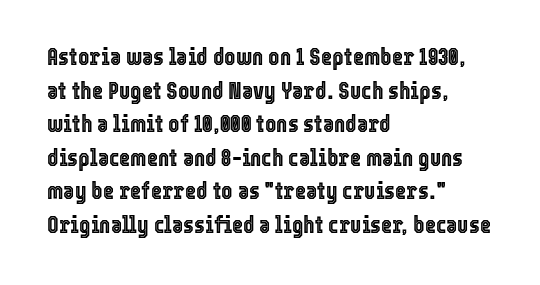
{"italic": "no", "underline": "no", "align": "left", "line_spacing": "normal", "line_spacing_ratio": 1.4, "letter_spacing": "normal", "letter_spacing_em": 0.0, "glyph_px": 24}
